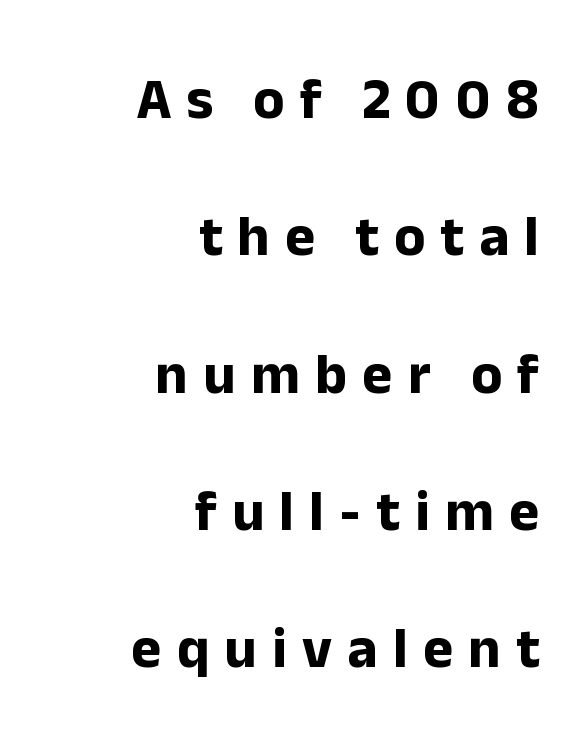
Q: Is the text bold? A: Yes.
Q: Is the text italic (slanted)? A: No, it is upright.
Q: Is the typeface a serif or a sans-serif typeface? A: Sans-serif.
Q: Is the text underlined? A: No.
Q: How is the paragraph aligned? A: Right-aligned.
Q: Is the spacing between letters normal or unusually wide? A: Unusually wide.
Q: Is the spacing between lines tight, normal or loose? A: Loose.
Q: Width (condensed, normal, or wide)? A: Normal.
Q: Stroke contrast? A: Low.
Q: x-height? A: Medium.
Q: Monospaced? A: No.
